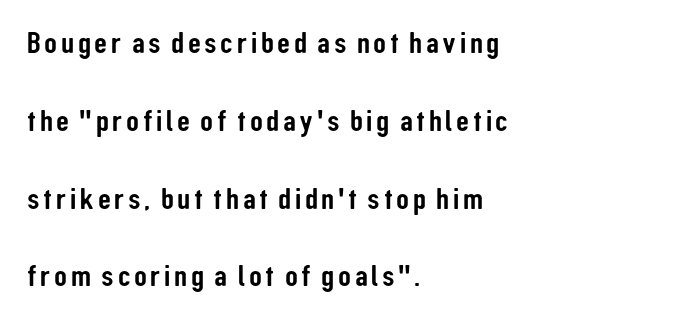
This rendering employs a face without finishing strokes, i.e., a sans-serif. Here the designer chose a conventional face with non-uniform glyph widths. The compositor pushed each line to the left boundary. The lettering stays uniformly vertical, giving the passage a roman look. The line-height multiplier appears high, well above default. The foot of each line stays bare and open.
